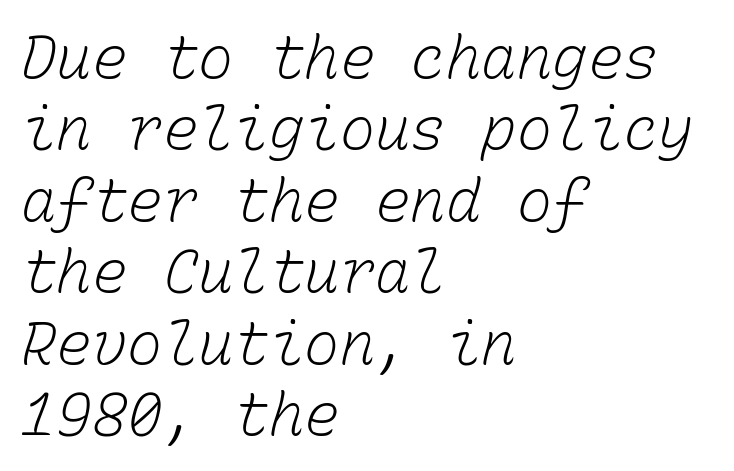
The image shows 59 px light type, monospaced; set left-aligned, line spacing 1.21x, normal letter spacing, not underlined; low stroke contrast and a medium x-height.
